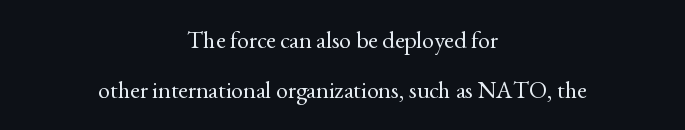
Q: Is the text bold? A: No.
Q: Is the text italic (slanted)? A: No, it is upright.
Q: Is the text underlined? A: No.
Q: How is the paragraph aligned? A: Centered.
Q: Is the spacing between letters normal or unusually wide? A: Normal.
Q: Is the spacing between lines tight, normal or loose? A: Loose.
